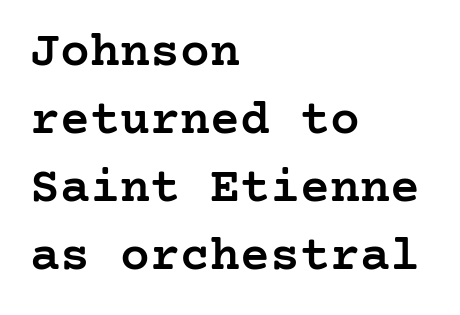
Successive baselines arrive at the customary interval. Caption: standard tracking, unaltered. Style check: upright. The passage shown is typeset with a serif family. Compared with a centered layout, this one pins lines to the left instead. The gap between lines stays unmarked.
